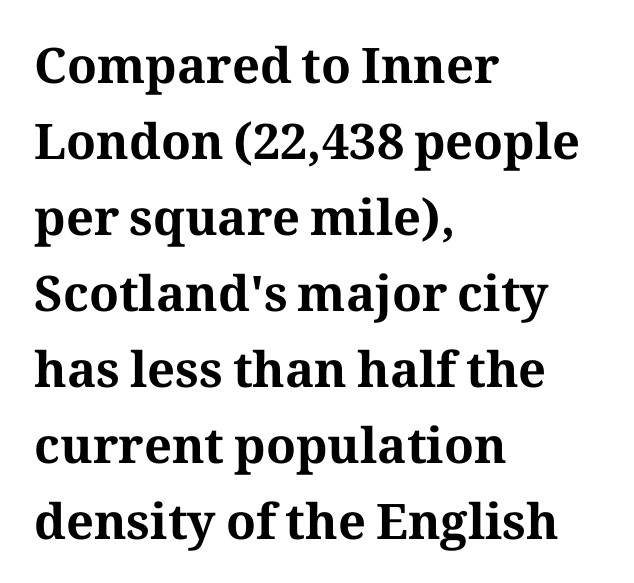
The rendering uses natural spacing where letterforms have individual widths. Every character sits straight up, as roman type does. The face used here has the dense, thick strokes of a bold. Honestly, the row spacing looks completely unremarkable. The rendering shows small feet on the letterforms — a serif design. Tracking value appears to be zero — textbook default spacing.
